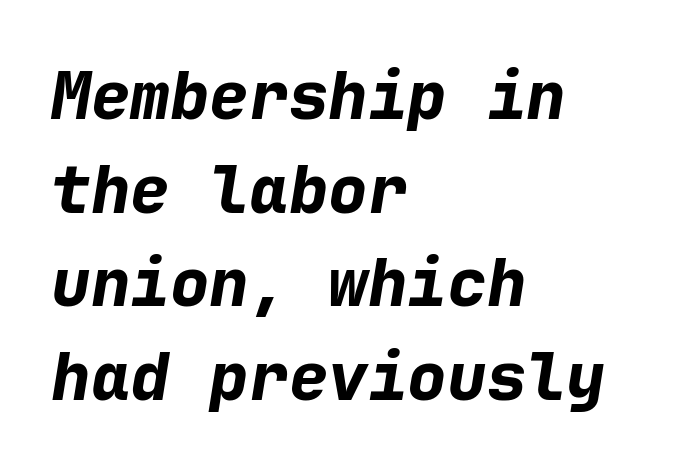
The image shows 66 px bold type, italic (leaning right), monospaced; set left-aligned, normal line spacing (1.42x), normal letter spacing, not underlined; low stroke contrast and a medium x-height.
